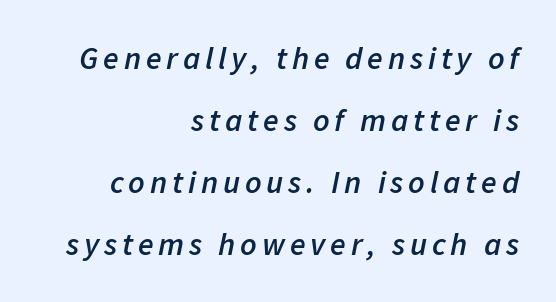
The image shows 32 px semibold type, italic (leaning right); set right-aligned, loose line spacing (1.94x), not underlined; low stroke contrast and a medium x-height.
